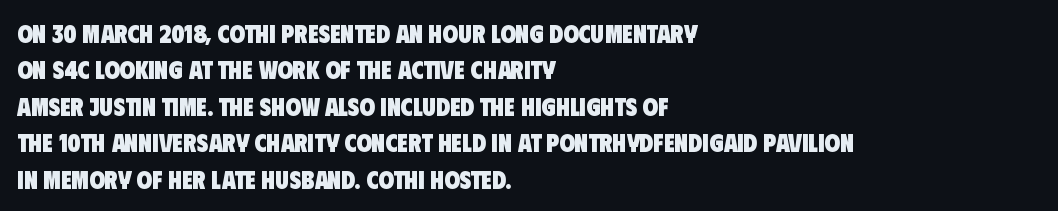
{"bold": "yes", "underline": "no", "align": "left", "line_spacing": "normal", "line_spacing_ratio": 1.46, "letter_spacing": "normal", "letter_spacing_em": 0.0, "glyph_px": 25}
